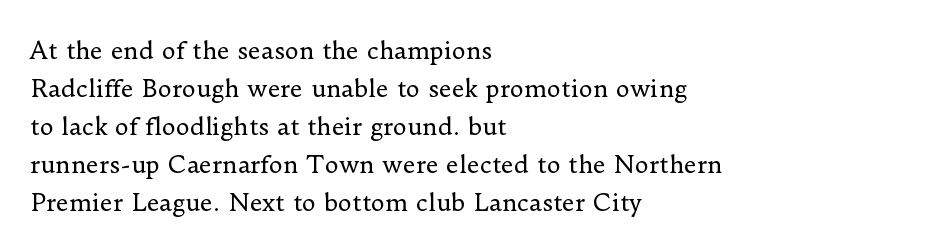
Q: Is the text bold? A: No.
Q: Is the text italic (slanted)? A: No, it is upright.
Q: Is the text underlined? A: No.
Q: How is the paragraph aligned? A: Left-aligned.
Q: Is the spacing between letters normal or unusually wide? A: Normal.
Q: Is the spacing between lines tight, normal or loose? A: Normal.
